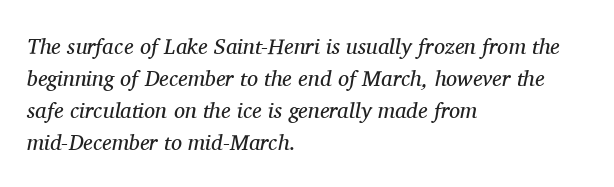
If you drew a ruler down the left edge, every line would touch it. Stems here are at most as thick as an everyday book face. In terms of leading, this rendering sits right in the middle. The passage shown leans; its letterforms are oblique.
